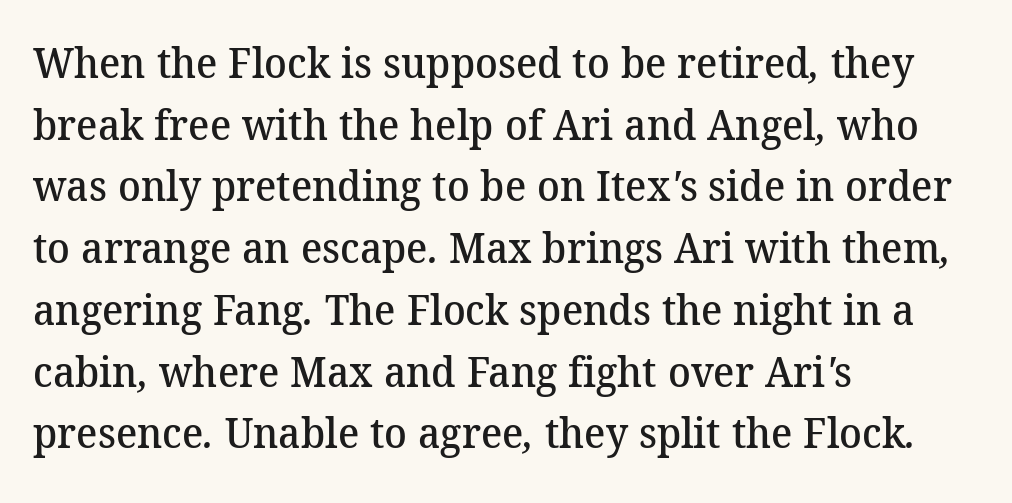
Q: Is the text bold? A: Semi-bold.
Q: Is the typeface a serif or a sans-serif typeface? A: Serif.
Q: Is the text underlined? A: No.
Q: How is the paragraph aligned? A: Left-aligned.
Q: Is the spacing between letters normal or unusually wide? A: Normal.
Q: Is the spacing between lines tight, normal or loose? A: Normal.
Q: Width (condensed, normal, or wide)? A: Normal.
Q: Stroke contrast? A: Medium.
Q: x-height? A: Medium.
Q: Monospaced? A: No.
